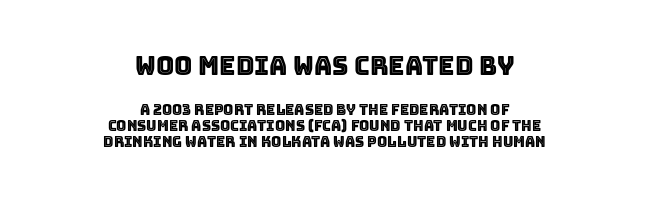
The image shows 25 px text type, upright; set centered, line spacing 1.16x, normal letter spacing, not underlined; the first (top) block is 1.79x larger.
